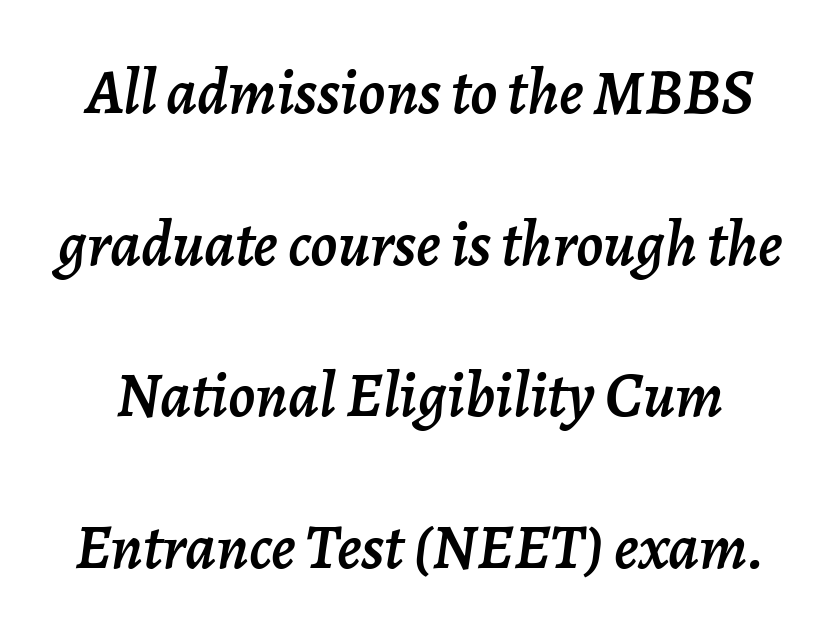
Reading down the column, the eye jumps a long way to each next line. These lines are rendered in a variable-pitch font. Clear beneath every line of the passage. What stands out about the letter spacing? Nothing — it is the standard amount. Slanted lettering throughout.
